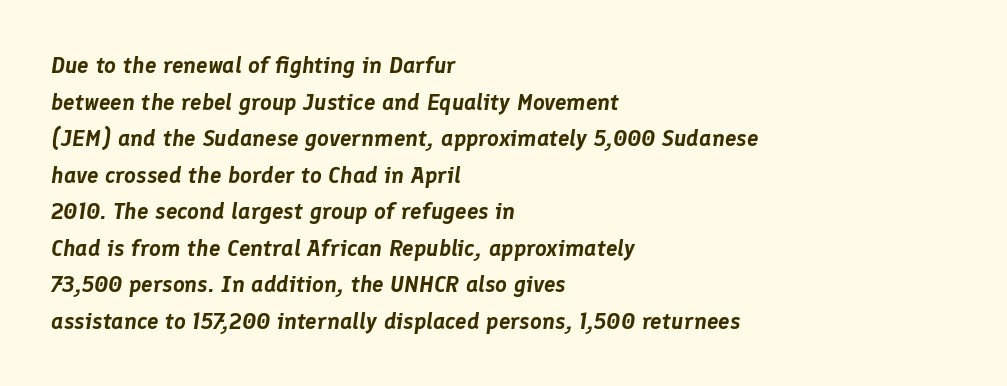
Q: Is the text italic (slanted)? A: Yes, it leans right by about 8 degrees.
Q: Is the text underlined? A: No.
Q: How is the paragraph aligned? A: Left-aligned.
Q: Is the spacing between letters normal or unusually wide? A: Normal.
Q: Is the spacing between lines tight, normal or loose? A: Normal.
